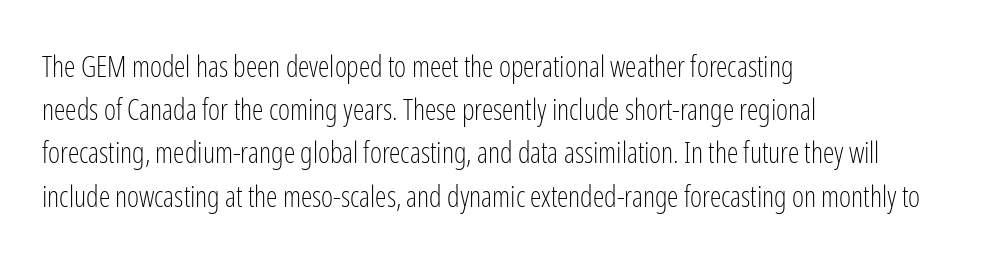
Q: Is the text bold? A: No.
Q: Is the text italic (slanted)? A: No, it is upright.
Q: Is the typeface a serif or a sans-serif typeface? A: Sans-serif.
Q: Is the text underlined? A: No.
Q: How is the paragraph aligned? A: Left-aligned.
Q: Is the spacing between letters normal or unusually wide? A: Normal.
Q: Is the spacing between lines tight, normal or loose? A: Normal.
Q: Width (condensed, normal, or wide)? A: Condensed.
Q: Stroke contrast? A: Low.
Q: x-height? A: Medium.
Q: Monospaced? A: No.
